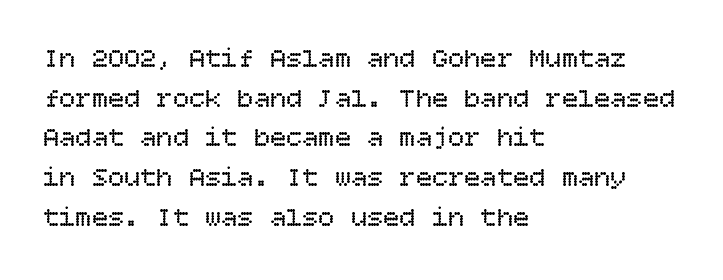
Notice how descenders clear the ascenders below comfortably — that's standard leading. Inter-character spacing is left at the font's built-in metrics. Bare-footed words on every line. The strokes are not fattened; the text isn't bold. A student would call this left alignment; a typographer would say flush left, rag right.
